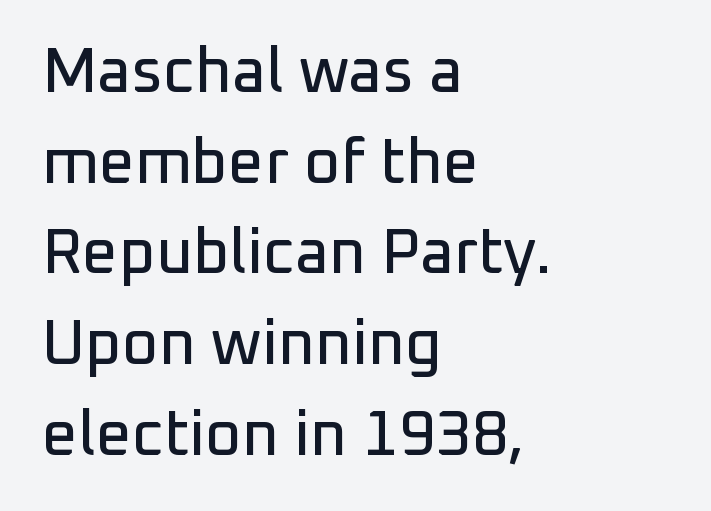
The image shows 63 px sans-serif type, upright; set left-aligned, normal line spacing (1.44x), normal letter spacing, not underlined; low stroke contrast and a medium x-height.
